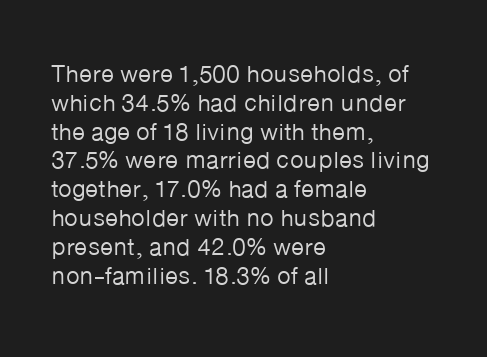
Horizontal alignment here is leftward, the default for most running prose. Is the stroke heavy? The answer is a plain regular-or-lighter. Posture: upright roman. The baseline area is clear. Between one letter and the next there's only the usual sliver of space.
